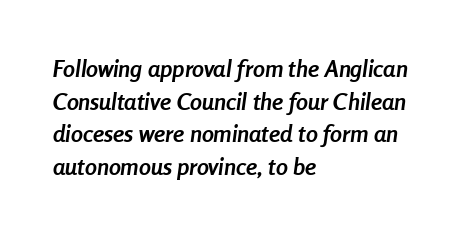
Q: Is the text bold? A: Yes.
Q: Is the text italic (slanted)? A: Yes, it leans right by about 8 degrees.
Q: Is the text underlined? A: No.
Q: How is the paragraph aligned? A: Left-aligned.
Q: Is the spacing between letters normal or unusually wide? A: Normal.
Q: Is the spacing between lines tight, normal or loose? A: Normal.
